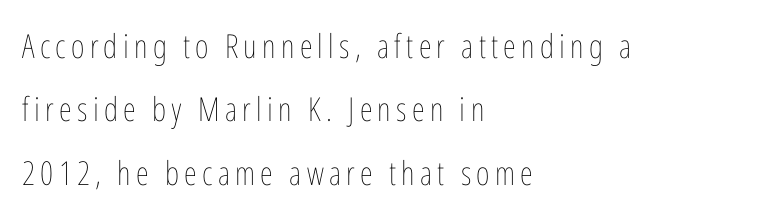
{"italic": "no", "bold": "no", "weight": "thin", "width": "condensed", "stroke_contrast": "low", "x_height": "medium", "monospaced": "no", "underline": "no", "align": "left", "line_spacing": "loose", "line_spacing_ratio": 1.92, "glyph_px": 33}
